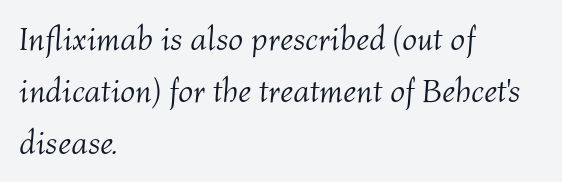
No chunkiness to these letters — they're not bold. The rendering uses natural spacing where letterforms have individual widths. A normal amount of white space separates one row of letters from the next. Is the type slanted? Yes — the strokes lean at a clear angle. Tracking here is standard; glyphs follow each other at the usual distance. Descenders are the only things crossing below the line.
